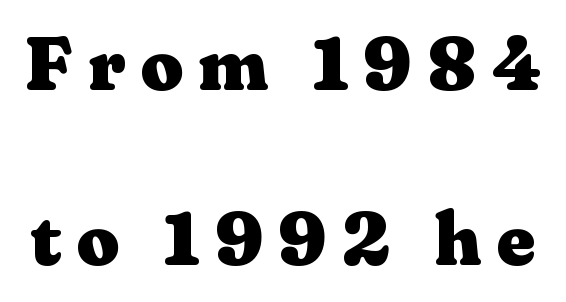
The image shows 75 px heavy, wide serif type, upright; set loose line spacing (2.34x), unusually wide letter spacing (+0.2 em), not underlined; medium stroke contrast and a medium x-height.
